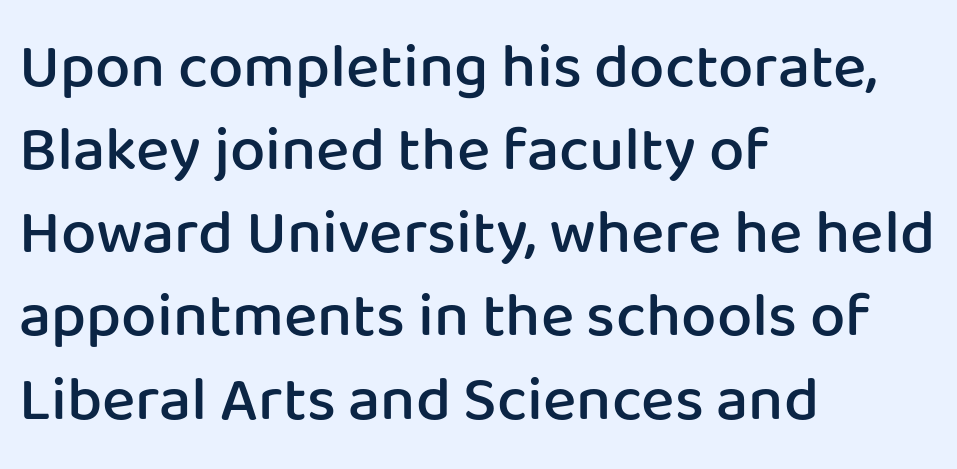
{"serif": "no", "italic": "no", "bold": "semi", "weight": "semibold", "width": "normal", "stroke_contrast": "low", "x_height": "medium", "monospaced": "no", "underline": "no", "align": "left", "line_spacing": "normal", "line_spacing_ratio": 1.32, "letter_spacing": "normal", "letter_spacing_em": 0.0, "glyph_px": 63}
